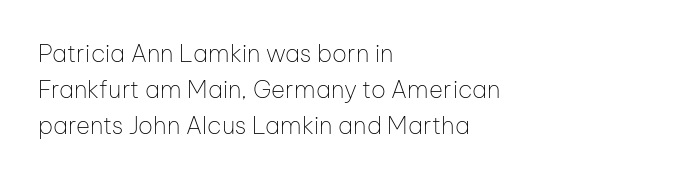
Default kerning and tracking; the words read as compact shapes. Tall strokes in this sample are plumb rather than angled. This rendering uses left alignment, leaving the right contour irregular. Students, observe: this is what conventionally led text looks like. Each stroke keeps to a modest, everyday thickness or less. Honestly, there is no underline to notice here at all.
